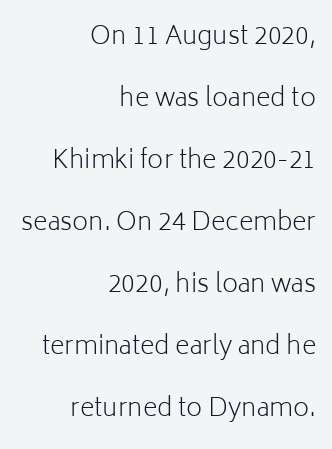
The space beneath each line is pristine and unruled. Airy leading. Vertical stems look standard width or narrower in stroke. The paragraph has a hard right edge and a soft left edge.
